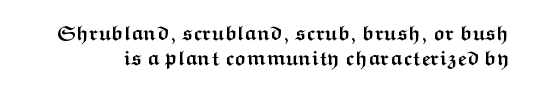
Q: Is the text bold? A: Yes.
Q: Is the text italic (slanted)? A: No, it is upright.
Q: Is the text underlined? A: No.
Q: Is the spacing between letters normal or unusually wide? A: Normal.
